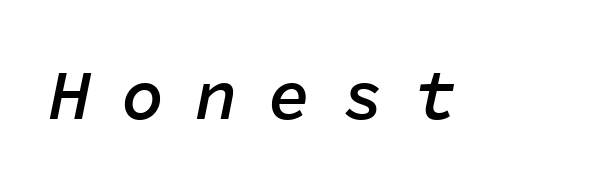
{"italic": "yes", "lean": "right", "slant_degrees": 11, "bold": "semi", "weight": "semibold", "width": "normal", "stroke_contrast": "low", "x_height": "medium", "monospaced": "yes", "underline": "no", "letter_spacing": "wide", "letter_spacing_em": 0.43, "glyph_px": 71}
